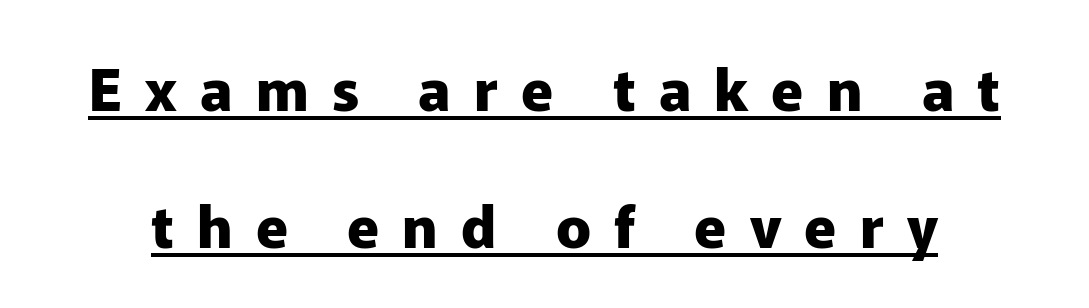
You could fit nearly another row in the gap between these rows. The axis of the letterforms is exactly vertical. Serif or sans? Sans — the stroke terminals are bare. Compared with an ordinary text face, these strokes are far heavier — a full bold.
